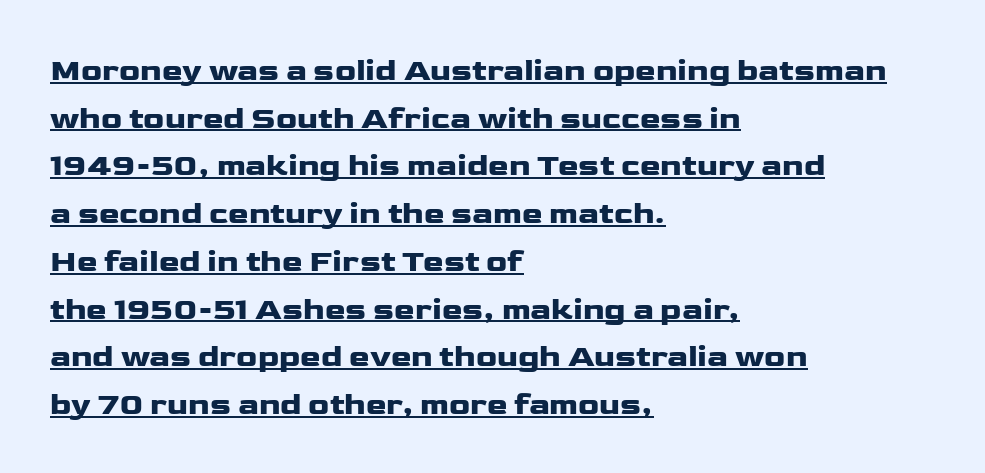
{"serif": "no", "italic": "no", "width": "wide", "stroke_contrast": "low", "x_height": "medium", "monospaced": "no", "underline": "yes", "align": "left", "line_spacing": "normal", "line_spacing_ratio": 1.54, "letter_spacing": "normal", "letter_spacing_em": 0.0, "glyph_px": 31}
